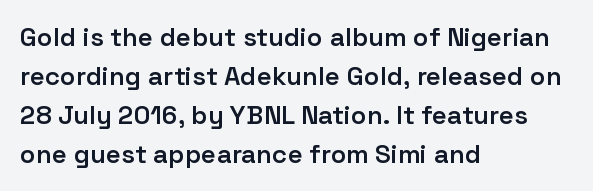
{"italic": "no", "bold": "semi", "underline": "no", "align": "left", "line_spacing": "normal", "line_spacing_ratio": 1.5, "letter_spacing": "normal", "letter_spacing_em": 0.0, "glyph_px": 26}
